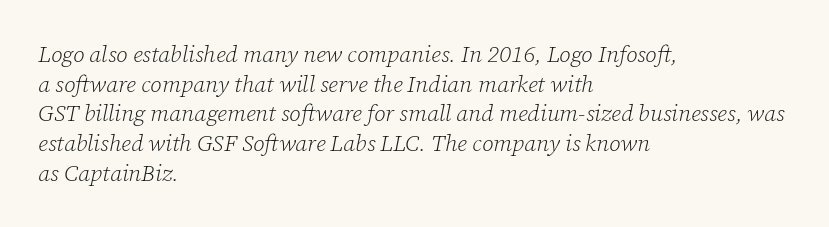
{"italic": "yes", "lean": "right", "slant_degrees": 12, "bold": "no", "underline": "no", "align": "left", "line_spacing": "normal", "line_spacing_ratio": 1.29, "letter_spacing": "normal", "letter_spacing_em": 0.0, "glyph_px": 23}
